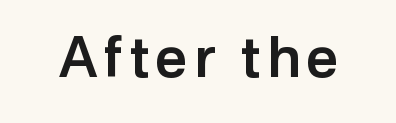
{"serif": "no", "italic": "no", "bold": "semi", "weight": "semibold", "width": "normal", "stroke_contrast": "low", "x_height": "medium", "monospaced": "no", "underline": "no", "glyph_px": 56}
